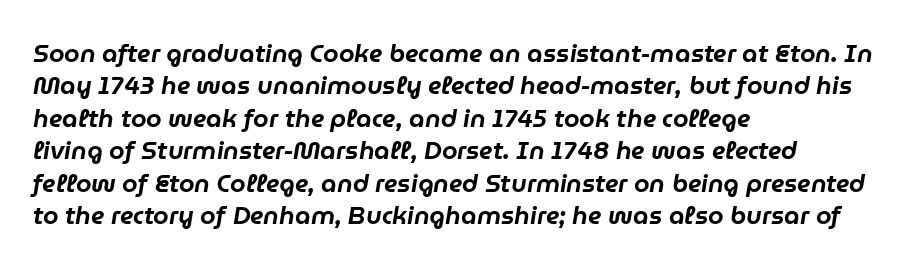
Q: Is the text italic (slanted)? A: Yes, it leans right by about 9 degrees.
Q: Is the text underlined? A: No.
Q: How is the paragraph aligned? A: Left-aligned.
Q: Is the spacing between letters normal or unusually wide? A: Normal.
Q: Is the spacing between lines tight, normal or loose? A: Normal.
